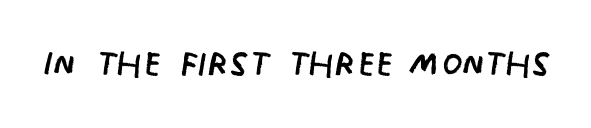
Here the designer chose a conventional face with non-uniform glyph widths. There is no visible air inserted between adjacent glyphs. The space beneath each line is pristine and unruled. Serif or sans? Sans — the stroke terminals are bare.
